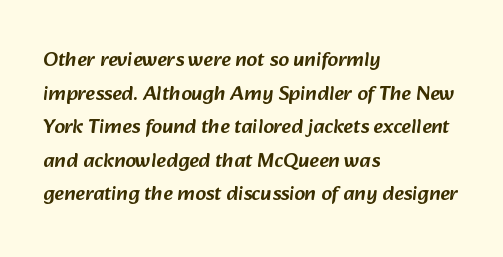
Only glyphs here, with clear space below each row. Leftover space on each line is placed entirely after the last word. Vertically, the passage feels balanced, rows spaced as you'd expect. A typesetter would call this zero additional tracking.
